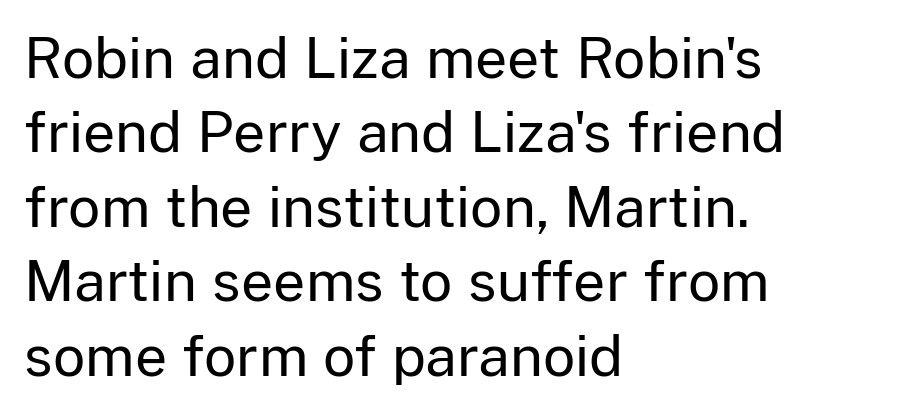
Q: Is the text bold? A: No.
Q: Is the text italic (slanted)? A: No, it is upright.
Q: Is the typeface a serif or a sans-serif typeface? A: Sans-serif.
Q: Is the text underlined? A: No.
Q: How is the paragraph aligned? A: Left-aligned.
Q: Is the spacing between letters normal or unusually wide? A: Normal.
Q: Is the spacing between lines tight, normal or loose? A: Normal.
Q: Width (condensed, normal, or wide)? A: Normal.
Q: Stroke contrast? A: Low.
Q: x-height? A: Medium.
Q: Monospaced? A: No.
